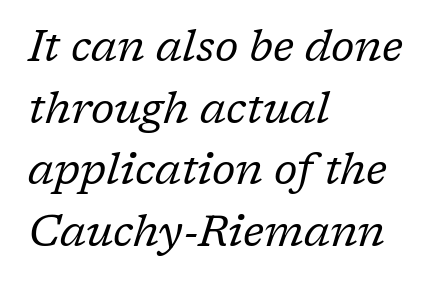
Summary of weight: not heavy and not bold. Letterform terminals end in serifs throughout the passage. Every character sits at an angle, as italics do. A normal amount of white space separates one row of letters from the next. Characters follow at the spacing the type designer built in.
